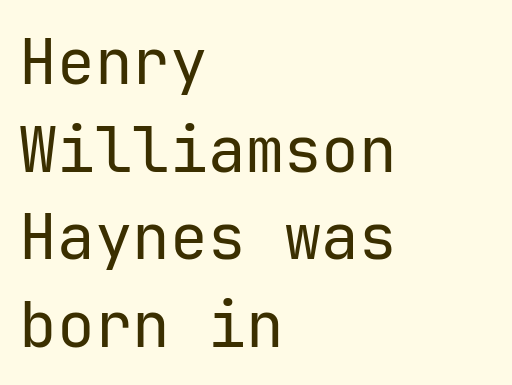
{"serif": "no", "italic": "no", "bold": "no", "weight": "regular", "width": "normal", "stroke_contrast": "low", "x_height": "medium", "monospaced": "yes", "underline": "no", "align": "left", "line_spacing": "normal", "line_spacing_ratio": 1.39, "letter_spacing": "normal", "letter_spacing_em": 0.0, "glyph_px": 63}
